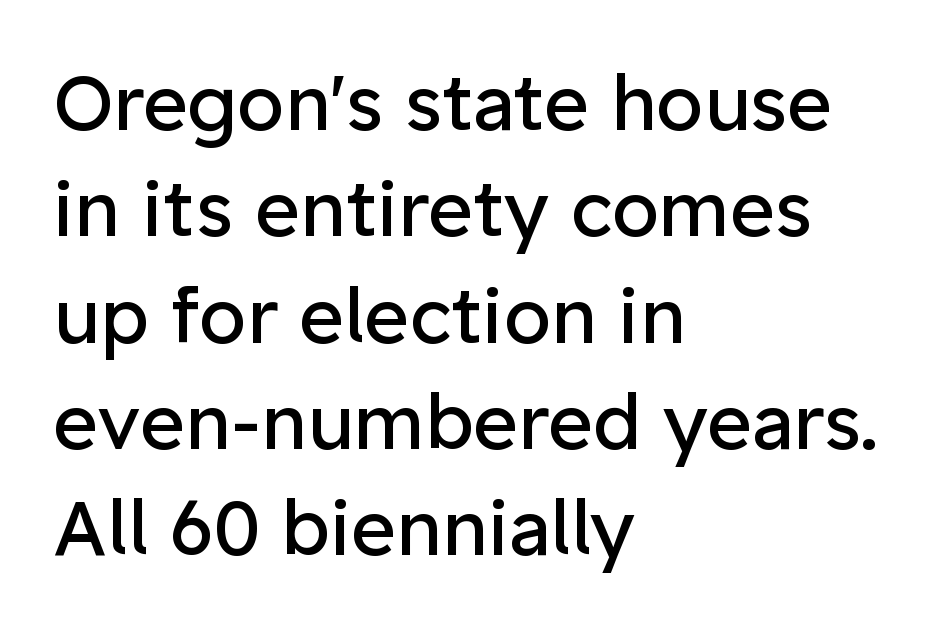
Layout note: lines flush left. Each stroke keeps to a modest, everyday thickness or less. A typesetter would mark this as roman, not italic. The space beneath each line is pristine and unruled.
